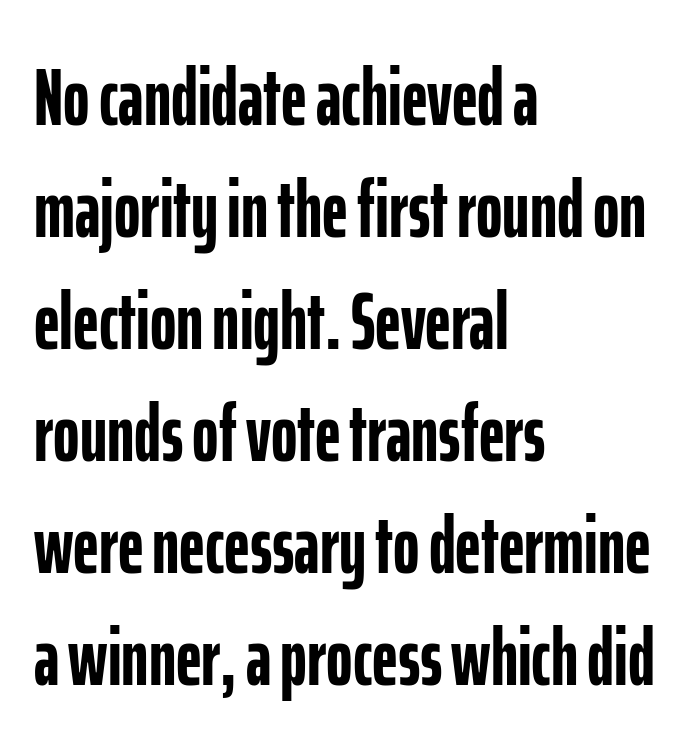
Q: Is the text bold? A: Yes.
Q: Is the text italic (slanted)? A: No, it is upright.
Q: Is the typeface a serif or a sans-serif typeface? A: Sans-serif.
Q: Is the text underlined? A: No.
Q: How is the paragraph aligned? A: Left-aligned.
Q: Is the spacing between letters normal or unusually wide? A: Normal.
Q: Is the spacing between lines tight, normal or loose? A: Normal.
Q: Width (condensed, normal, or wide)? A: Condensed.
Q: Stroke contrast? A: Low.
Q: x-height? A: Medium.
Q: Monospaced? A: No.
